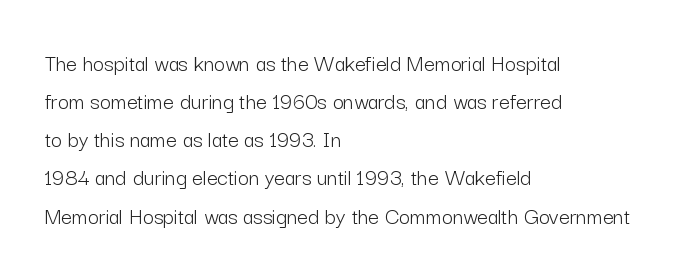
Q: Is the text bold? A: No.
Q: Is the text italic (slanted)? A: No, it is upright.
Q: Is the text underlined? A: No.
Q: How is the paragraph aligned? A: Left-aligned.
Q: Is the spacing between letters normal or unusually wide? A: Normal.
Q: Is the spacing between lines tight, normal or loose? A: Normal.
